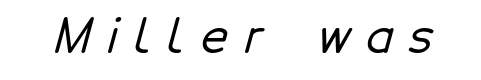
The image shows 47 px sans-serif type; set unusually wide letter spacing (+0.34 em), not underlined; low stroke contrast and a medium x-height.
